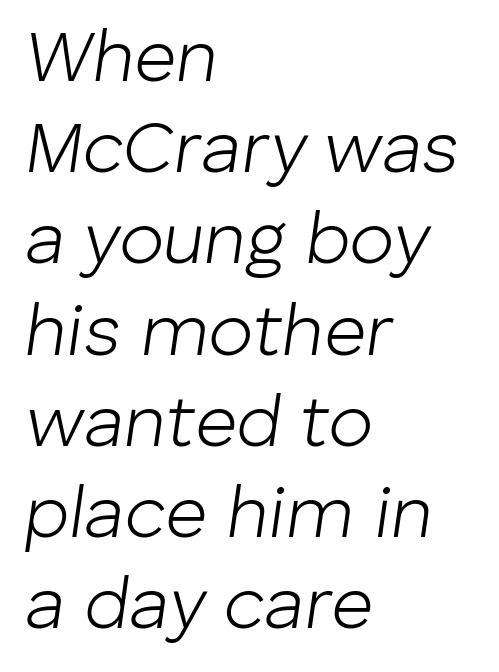
Think of a printed novel: that variable character pitch is what you see here. Heft: none added — not bold. Is the letter spacing exaggerated? No — it looks like the ordinary default. The text block is weighted toward the left margin, trailing off unevenly rightward. Just letters on the line, the space beneath them empty.
